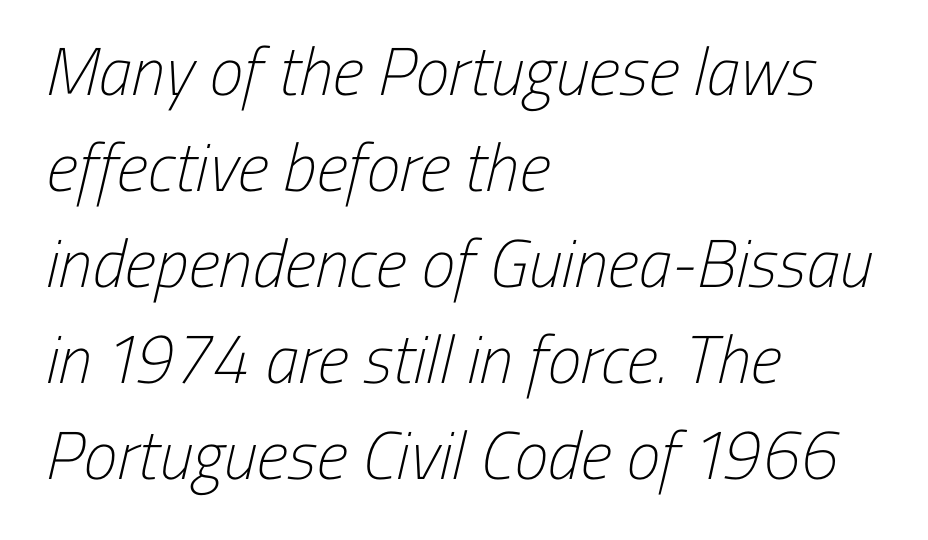
Q: Is the text bold? A: No.
Q: Is the typeface a serif or a sans-serif typeface? A: Sans-serif.
Q: Is the text underlined? A: No.
Q: How is the paragraph aligned? A: Left-aligned.
Q: Is the spacing between letters normal or unusually wide? A: Normal.
Q: Is the spacing between lines tight, normal or loose? A: Normal.
Q: Width (condensed, normal, or wide)? A: Condensed.
Q: Stroke contrast? A: Low.
Q: x-height? A: Medium.
Q: Monospaced? A: No.
